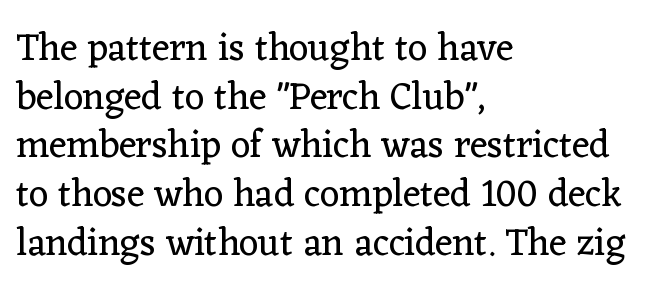
The letters sit at their default tracking, neither squeezed nor spread. Every stem runs plumb, perpendicular to the baseline. Horizontal bands of white between lines are of average thickness. Typeset ragged right — the left edge is the straight one. The face used here is proportionally spaced, like ordinary book or web type.
